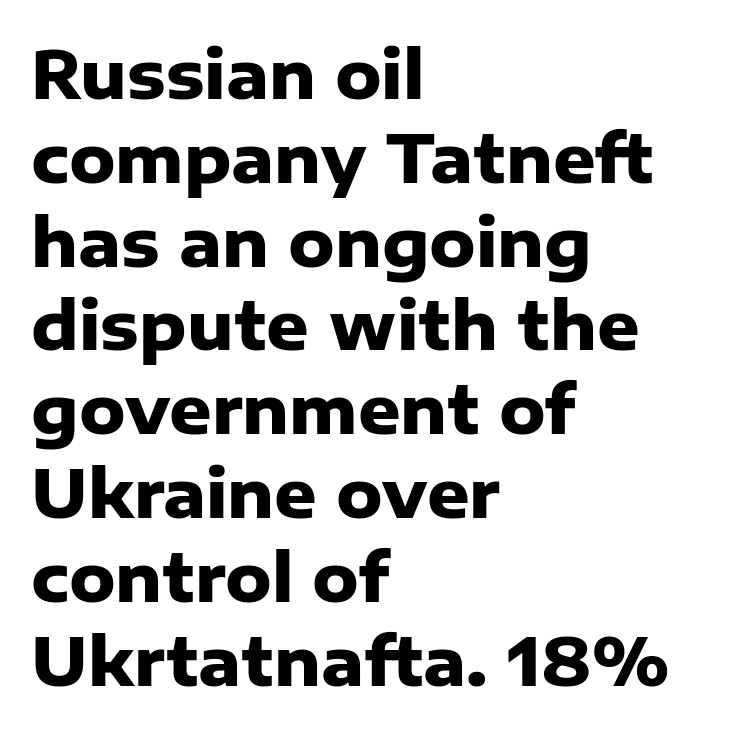
{"serif": "no", "italic": "no", "bold": "yes", "weight": "heavy", "width": "normal", "stroke_contrast": "low", "x_height": "medium", "monospaced": "no", "underline": "no", "align": "left", "line_spacing": "normal", "line_spacing_ratio": 1.27, "letter_spacing": "normal", "letter_spacing_em": 0.0, "glyph_px": 66}
